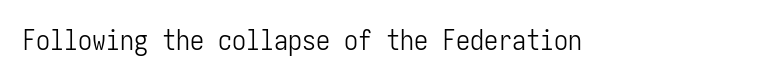
Q: Is the text bold? A: No.
Q: Is the text italic (slanted)? A: No, it is upright.
Q: Is the typeface a serif or a sans-serif typeface? A: Sans-serif.
Q: Is the text underlined? A: No.
Q: Is the spacing between letters normal or unusually wide? A: Normal.
Q: Width (condensed, normal, or wide)? A: Condensed.
Q: Stroke contrast? A: Low.
Q: x-height? A: Medium.
